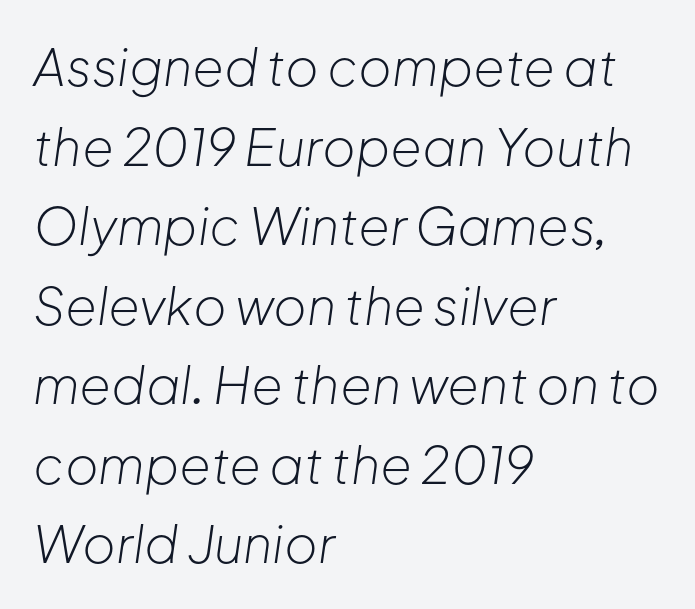
The image shows 51 px light type, italic (leaning right); set left-aligned, normal line spacing (1.56x), normal letter spacing, not underlined; low stroke contrast and a medium x-height.
